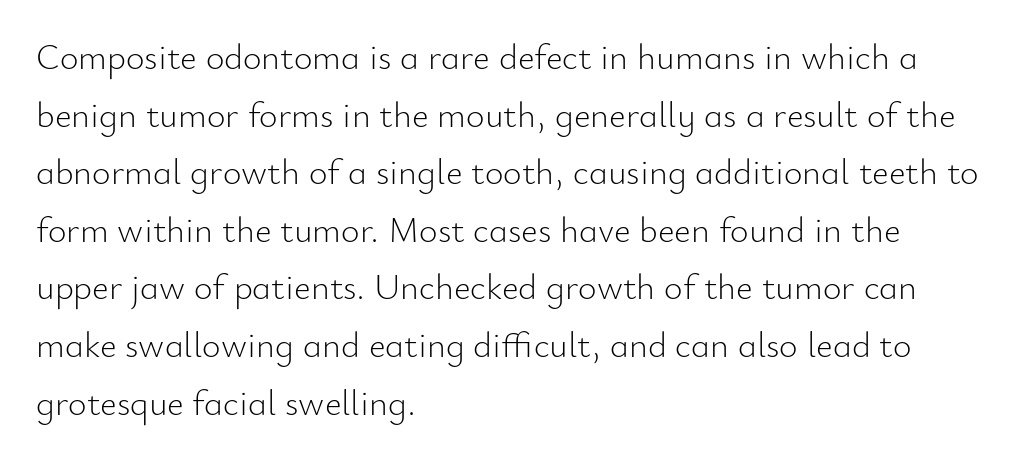
Left-aligned paragraph, ragged on the right. Clear beneath every line of the passage. Here the designer chose a conventional face with non-uniform glyph widths. The letterforms sit shoulder to shoulder at normal distance. No italicization has been applied; the sample stays upright.
